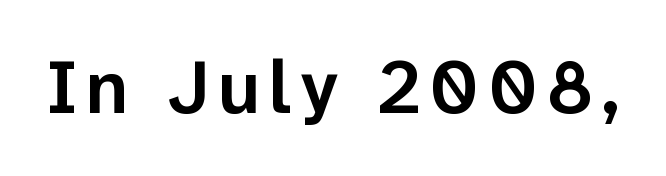
Q: Is the text bold? A: Semi-bold.
Q: Is the text italic (slanted)? A: No, it is upright.
Q: Is the typeface a serif or a sans-serif typeface? A: Sans-serif.
Q: Is the text underlined? A: No.
Q: Width (condensed, normal, or wide)? A: Normal.
Q: Stroke contrast? A: Low.
Q: x-height? A: Medium.
Q: Monospaced? A: No.
